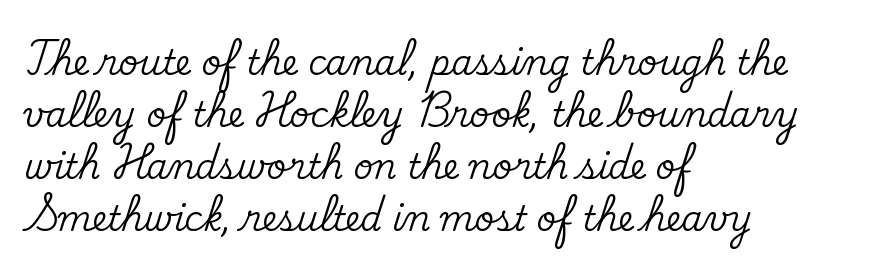
Q: Is the text italic (slanted)? A: Yes.
Q: Is the text underlined? A: No.
Q: How is the paragraph aligned? A: Left-aligned.
Q: Is the spacing between letters normal or unusually wide? A: Normal.
Q: Is the spacing between lines tight, normal or loose? A: Normal.
Q: Width (condensed, normal, or wide)? A: Normal.
Q: Stroke contrast? A: Medium.
Q: x-height? A: Small.
Q: Monospaced? A: No.
